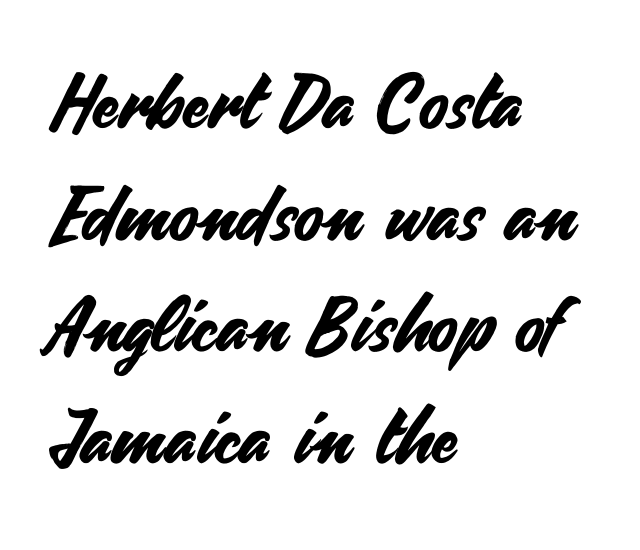
{"serif": "no", "width": "normal", "stroke_contrast": "medium", "x_height": "small", "monospaced": "no", "underline": "no", "align": "left", "line_spacing": "normal", "line_spacing_ratio": 1.49, "letter_spacing": "normal", "letter_spacing_em": 0.0, "glyph_px": 75}
